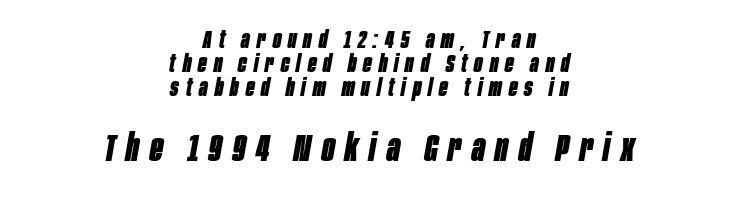
The image shows 38 px bold, condensed type, italic (leaning right); set centered, tight line spacing (0.96x), unusually wide letter spacing (+0.28 em), not underlined; the second (bottom) block is 1.52x larger; low stroke contrast and a large x-height.
